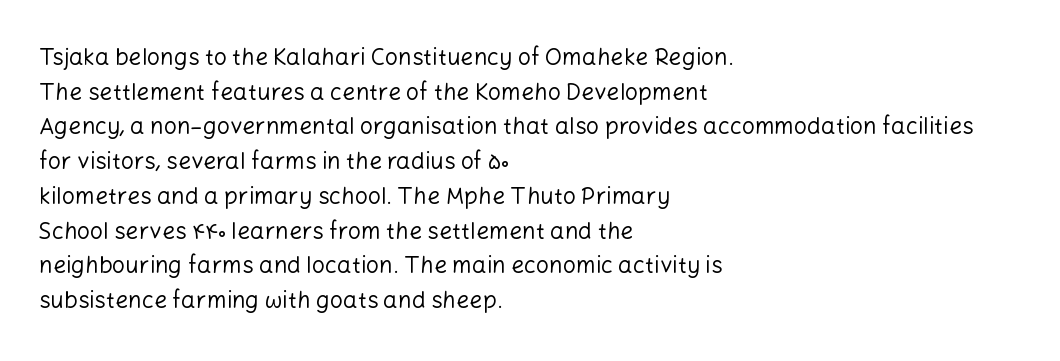
Q: Is the text bold? A: No.
Q: Is the text italic (slanted)? A: No, it is upright.
Q: Is the text underlined? A: No.
Q: How is the paragraph aligned? A: Left-aligned.
Q: Is the spacing between letters normal or unusually wide? A: Normal.
Q: Is the spacing between lines tight, normal or loose? A: Normal.
